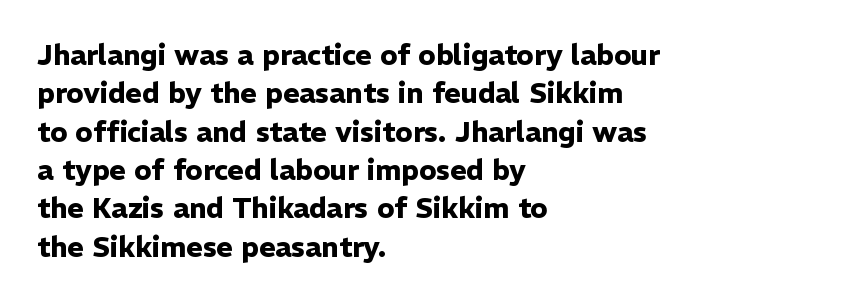
{"serif": "no", "italic": "no", "bold": "yes", "weight": "heavy", "width": "normal", "stroke_contrast": "low", "x_height": "medium", "monospaced": "no", "underline": "no", "align": "left", "line_spacing": "normal", "line_spacing_ratio": 1.37, "letter_spacing": "normal", "letter_spacing_em": 0.0, "glyph_px": 28}
